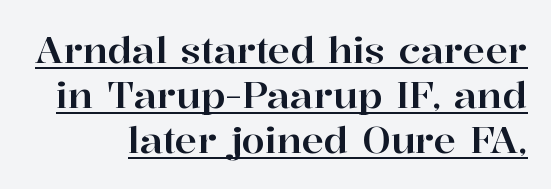
The image shows 37 px serif type, upright; set line spacing 1.21x, normal letter spacing, underlined; high stroke contrast and a medium x-height.
